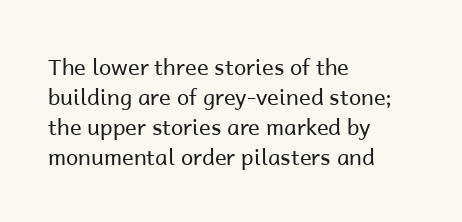
Q: Is the text bold? A: No.
Q: Is the text italic (slanted)? A: No, it is upright.
Q: Is the text underlined? A: No.
Q: How is the paragraph aligned? A: Left-aligned.
Q: Is the spacing between letters normal or unusually wide? A: Normal.
Q: Is the spacing between lines tight, normal or loose? A: Normal.
